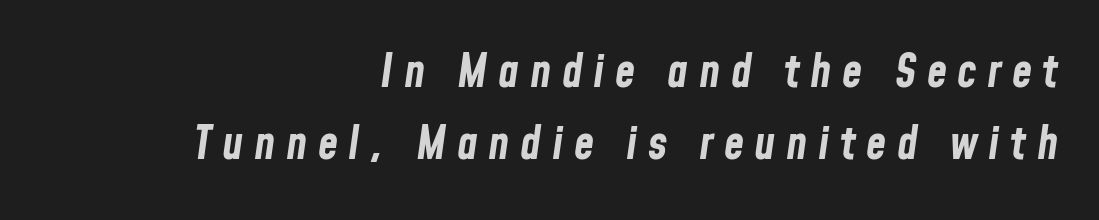
The rag falls on the left side of this text block. These lines are rendered in a variable-pitch font. The glyphs have the mass of a bold cut. Compared with ordinary roman type, these characters are visibly tilted.
